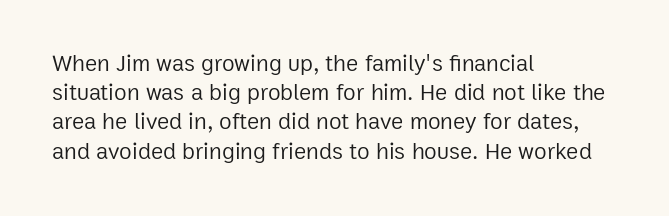
Nothing unusual about the tracking: characters are spaced as the font intends. Caption: multi-line text, flush left, ragged right. How would I describe the line gaps? Plain and ordinary. Unbolded letterforms with no extra heft.
